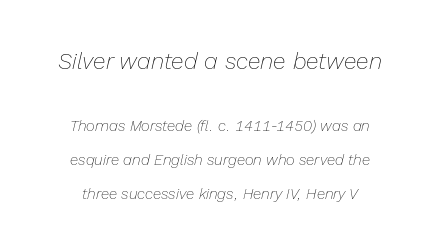
Q: Is the text bold? A: No.
Q: Is the text italic (slanted)? A: Yes, it leans right by about 13 degrees.
Q: Is the text underlined? A: No.
Q: How is the paragraph aligned? A: Centered.
Q: Is the spacing between letters normal or unusually wide? A: Normal.
Q: Is the spacing between lines tight, normal or loose? A: Loose.
Q: Which block of text is set in a larger size, the first (top) or the second (bottom)? A: The first (top) one.
